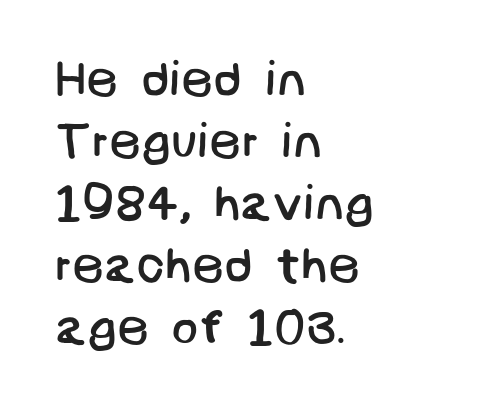
The image shows 50 px regular-weight sans-serif type; set left-aligned, line spacing 1.24x, normal letter spacing, not underlined; low stroke contrast and a large x-height.
